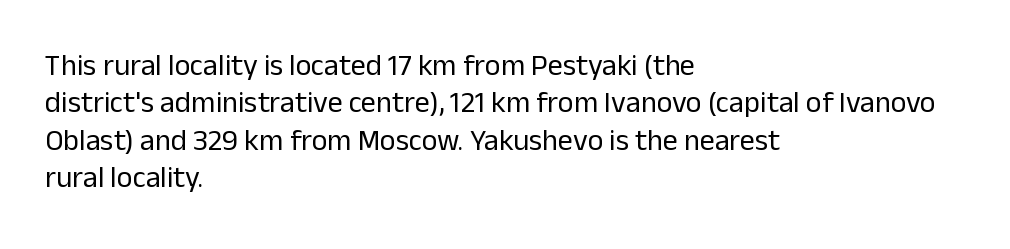
{"serif": "no", "italic": "no", "bold": "no", "weight": "regular", "width": "normal", "stroke_contrast": "low", "x_height": "medium", "monospaced": "no", "underline": "no", "align": "left", "line_spacing": "normal", "line_spacing_ratio": 1.25, "letter_spacing": "normal", "letter_spacing_em": 0.0, "glyph_px": 30}
